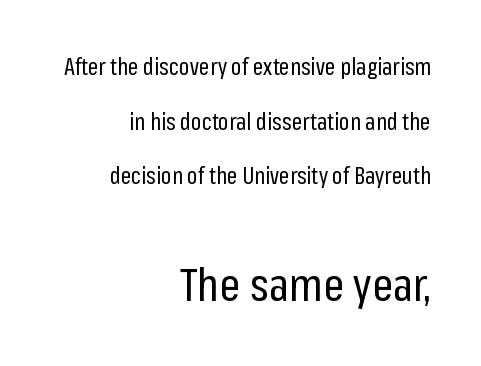
{"serif": "no", "italic": "no", "bold": "no", "weight": "regular", "width": "condensed", "stroke_contrast": "low", "x_height": "medium", "monospaced": "no", "underline": "no", "align": "right", "line_spacing": "loose", "line_spacing_ratio": 2.38, "letter_spacing": "normal", "letter_spacing_em": 0.0, "larger_block": "second", "size_ratio": 2.0, "glyph_px": 46}
